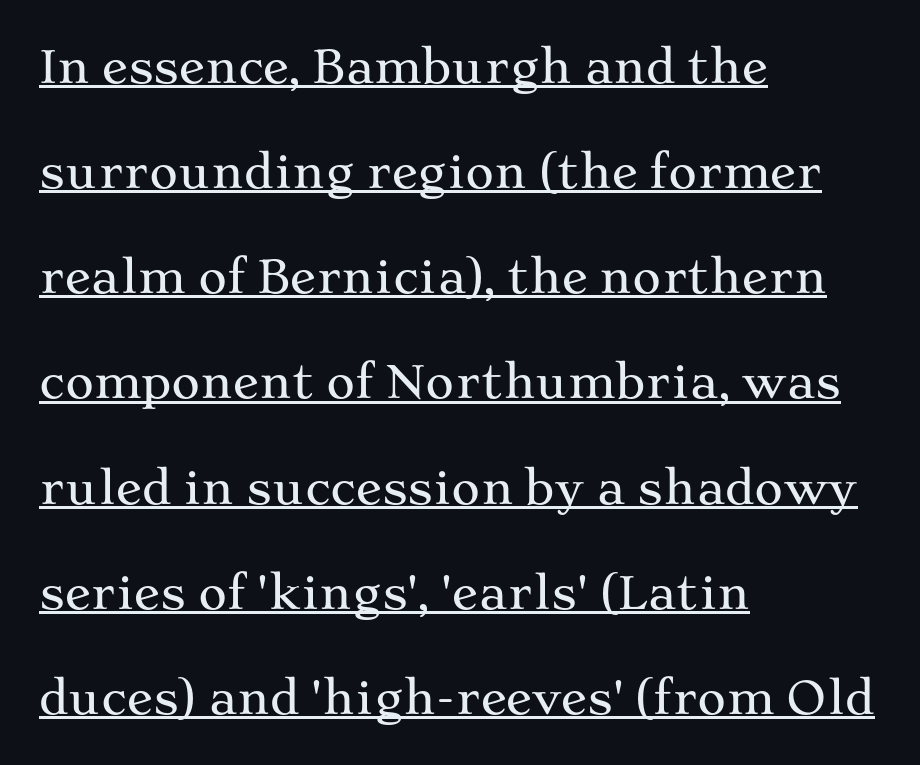
The image shows 44 px wide serif type, upright; set left-aligned, loose line spacing (2.39x), normal letter spacing, underlined; medium stroke contrast and a medium x-height.
